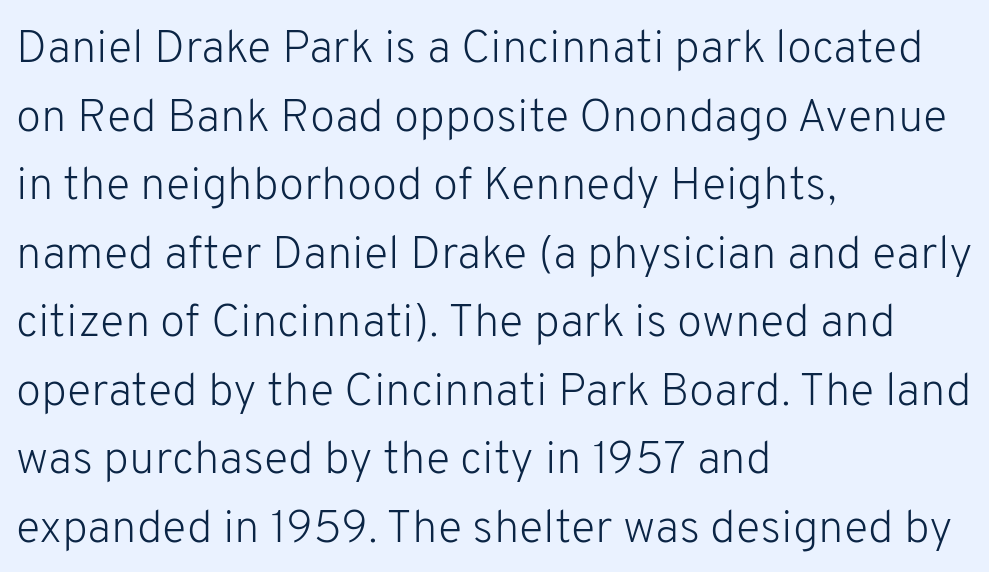
The image shows 46 px light sans-serif type, upright; set left-aligned, normal line spacing (1.49x), normal letter spacing, not underlined; low stroke contrast and a medium x-height.
